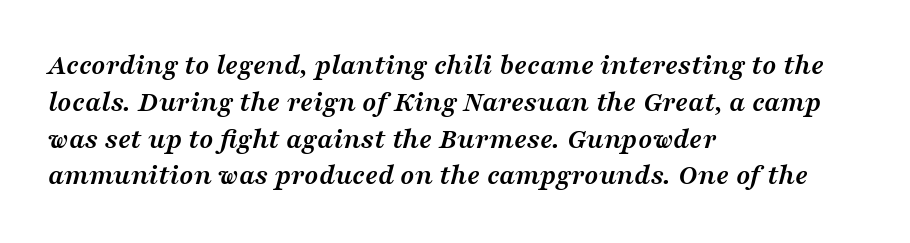
Whoever set this chose a conventional vertical rhythm. The typesetting leans heavy: a genuine bold. Each line starts at the same left margin while the right side varies. Style check: oblique. Little horizontal feet cap the strokes, marking this as serif type. You could not count columns in this text — the font is proportionally spaced.
